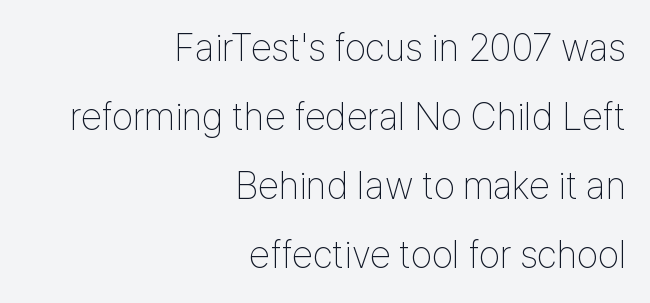
{"serif": "no", "italic": "no", "bold": "no", "weight": "thin", "width": "condensed", "stroke_contrast": "low", "x_height": "medium", "monospaced": "no", "underline": "no", "align": "right", "line_spacing_ratio": 1.82, "letter_spacing": "normal", "letter_spacing_em": 0.0, "glyph_px": 38}
